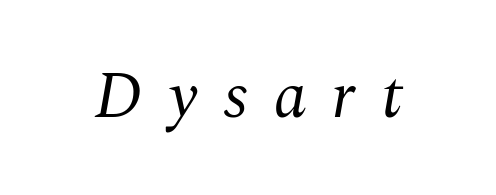
The image shows 67 px regular-weight serif type, italic (leaning right); set unusually wide letter spacing (+0.38 em), not underlined; medium stroke contrast and a medium x-height.
